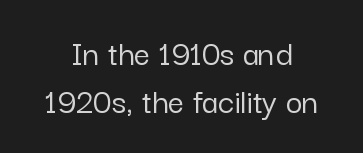
A roman cut, with each character standing at attention. Whoever set this chose a conventional vertical rhythm. Descenders are the only things crossing below the line. Examine the stroke ends and you'll find no serifs.
